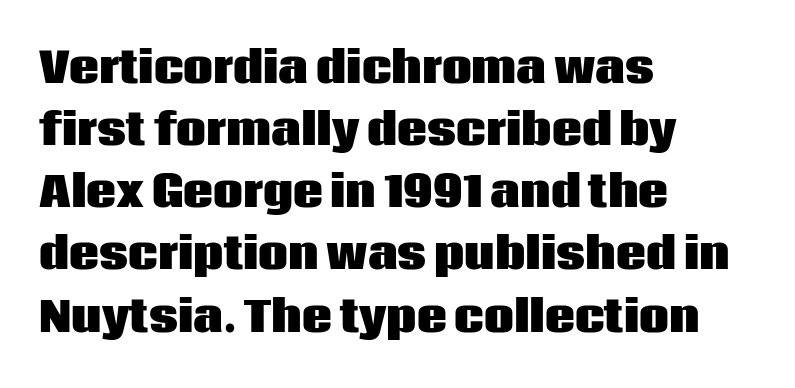
These words are printed bold, with thick strokes throughout. Unlike a traditional serif, this face leaves its strokes unadorned. Here the designer chose a conventional face with non-uniform glyph widths. These lines sit exactly where default settings would place them.
